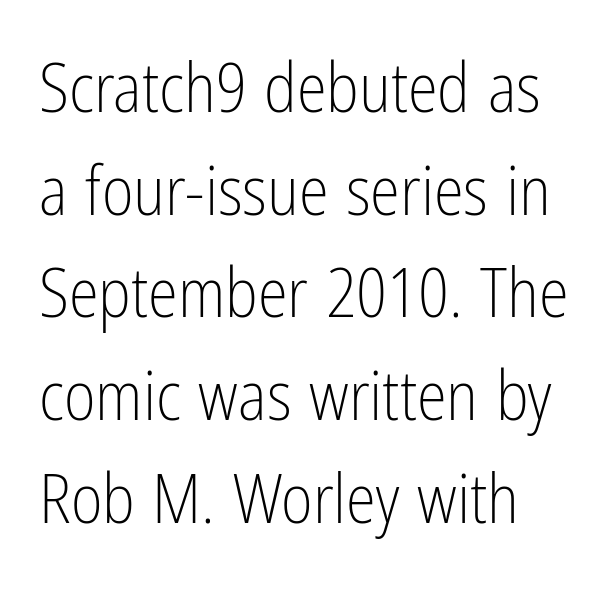
Q: Is the text bold? A: No.
Q: Is the text italic (slanted)? A: No, it is upright.
Q: Is the typeface a serif or a sans-serif typeface? A: Sans-serif.
Q: Is the text underlined? A: No.
Q: Is the spacing between letters normal or unusually wide? A: Normal.
Q: Is the spacing between lines tight, normal or loose? A: Normal.
Q: Width (condensed, normal, or wide)? A: Condensed.
Q: Stroke contrast? A: Low.
Q: x-height? A: Medium.
Q: Monospaced? A: No.
